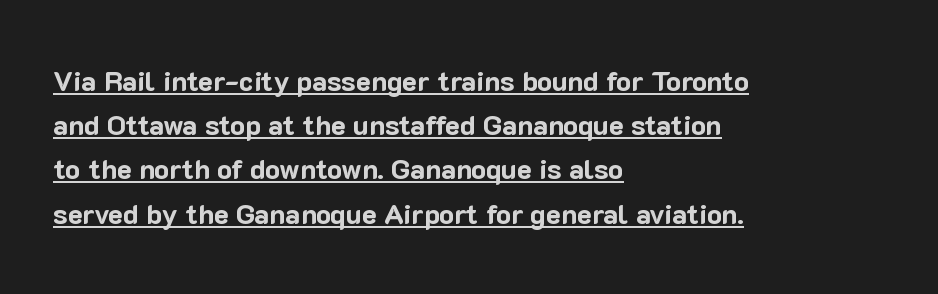
Q: Is the text bold? A: Yes.
Q: Is the text italic (slanted)? A: No, it is upright.
Q: Is the typeface a serif or a sans-serif typeface? A: Sans-serif.
Q: Is the text underlined? A: Yes.
Q: How is the paragraph aligned? A: Left-aligned.
Q: Is the spacing between letters normal or unusually wide? A: Normal.
Q: Is the spacing between lines tight, normal or loose? A: Normal.
Q: Width (condensed, normal, or wide)? A: Normal.
Q: Stroke contrast? A: Low.
Q: x-height? A: Medium.
Q: Monospaced? A: No.
